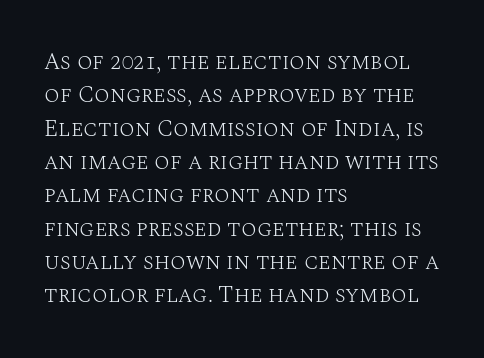
Q: Is the text bold? A: No.
Q: Is the text italic (slanted)? A: No, it is upright.
Q: Is the text underlined? A: No.
Q: How is the paragraph aligned? A: Left-aligned.
Q: Is the spacing between letters normal or unusually wide? A: Normal.
Q: Is the spacing between lines tight, normal or loose? A: Normal.
